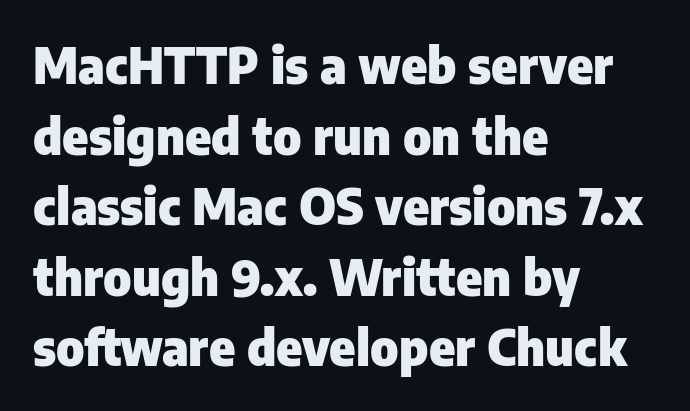
The image shows 49 px heavy sans-serif type, upright; set left-aligned, normal line spacing (1.44x), normal letter spacing, not underlined; low stroke contrast and a medium x-height.
